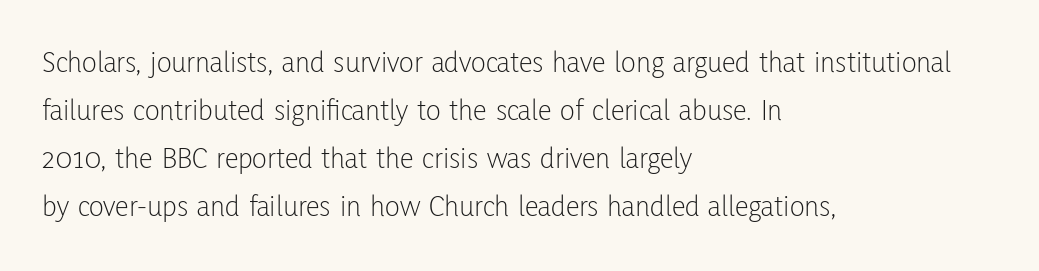
The image shows 31 px light, condensed sans-serif type, upright; set left-aligned, normal line spacing (1.55x), normal letter spacing, not underlined; low stroke contrast and a medium x-height.
